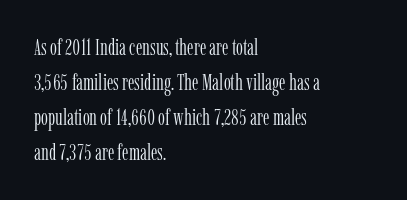
The image shows 22 px text type, upright; set left-aligned, normal line spacing (1.59x), normal letter spacing, not underlined.
